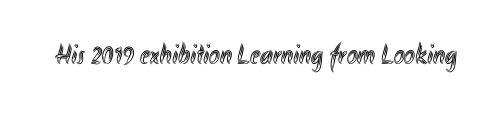
{"width": "condensed", "x_height": "small", "monospaced": "no", "underline": "no", "letter_spacing": "normal", "letter_spacing_em": 0.0, "glyph_px": 29}
